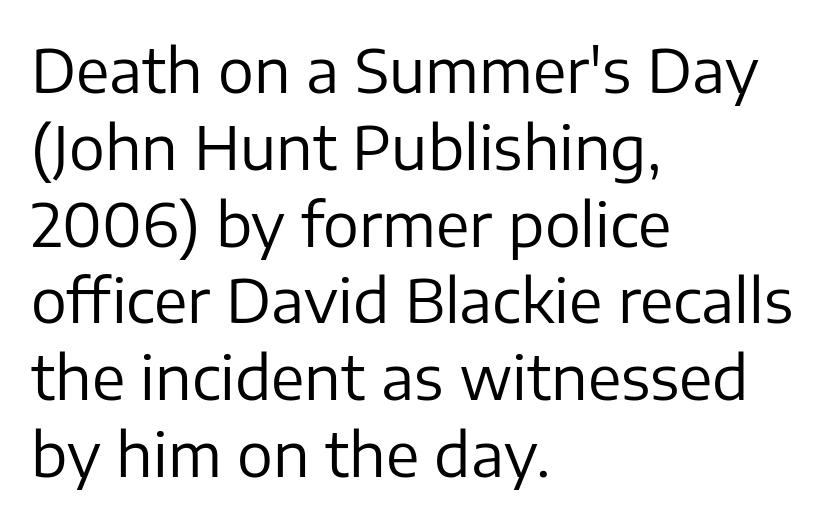
The image shows 60 px regular-weight sans-serif type, upright; set left-aligned, normal line spacing (1.28x), normal letter spacing, not underlined; low stroke contrast and a medium x-height.
